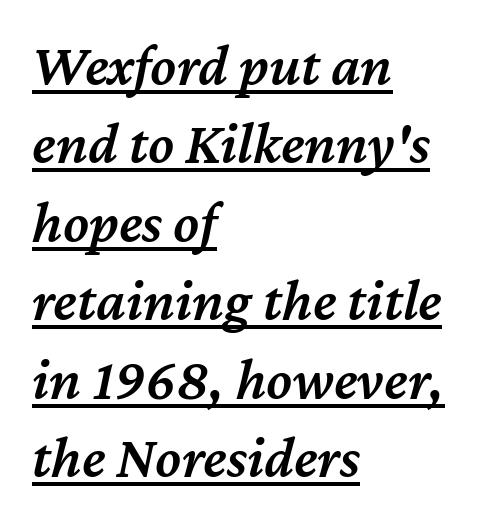
Q: Is the text bold? A: Semi-bold.
Q: Is the text italic (slanted)? A: Yes, it leans right by about 12 degrees.
Q: Is the text underlined? A: Yes.
Q: How is the paragraph aligned? A: Left-aligned.
Q: Is the spacing between letters normal or unusually wide? A: Normal.
Q: Is the spacing between lines tight, normal or loose? A: Normal.
Q: Width (condensed, normal, or wide)? A: Normal.
Q: Stroke contrast? A: Medium.
Q: x-height? A: Medium.
Q: Monospaced? A: No.
